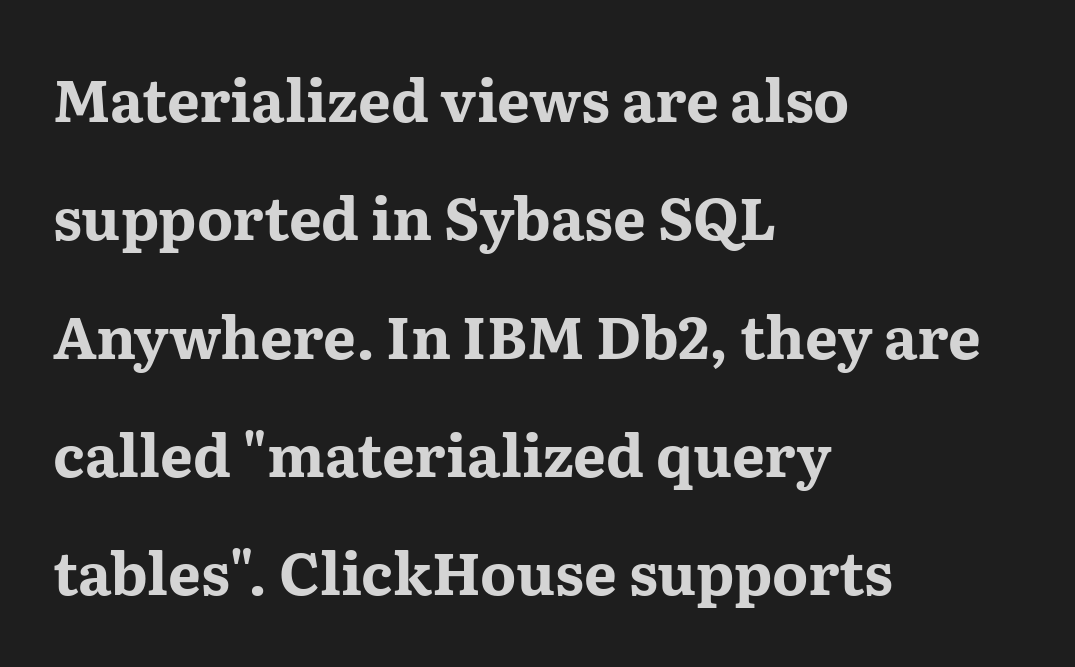
Q: Is the text bold? A: Yes.
Q: Is the text italic (slanted)? A: No, it is upright.
Q: Is the typeface a serif or a sans-serif typeface? A: Serif.
Q: Is the text underlined? A: No.
Q: How is the paragraph aligned? A: Left-aligned.
Q: Is the spacing between letters normal or unusually wide? A: Normal.
Q: Is the spacing between lines tight, normal or loose? A: Loose.
Q: Width (condensed, normal, or wide)? A: Wide.
Q: Stroke contrast? A: Medium.
Q: x-height? A: Medium.
Q: Monospaced? A: No.
